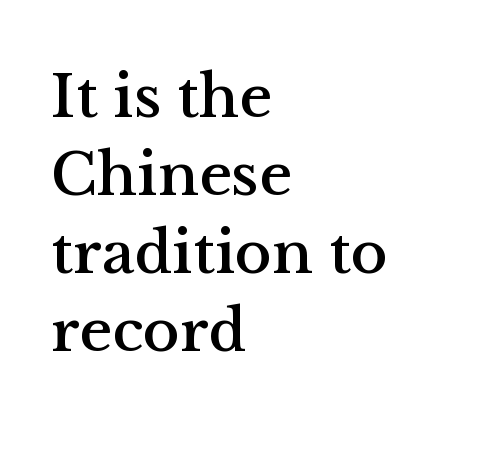
These lines were composed using upright roman letters. The tracking reads as untouched default to a designer's eye. Interline gaps are of average width in this sample. Varying glyph widths throughout — classic text-font behaviour. Rule under the text: the space is simply empty.
